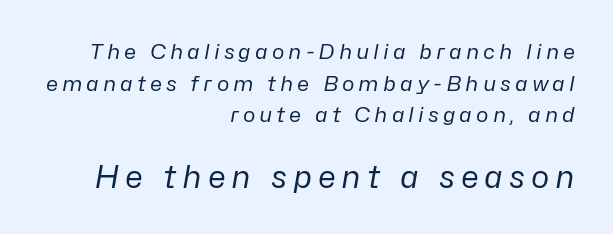
Bold? No — there's no thickening of the strokes. The letters are slanted; this is an italic face. A flush-right, rag-left setting is used for this passage. The face used here appears at its bigger size in the lower chunk. Each letter keeps its own natural width here, so spacing adapts to shape.
